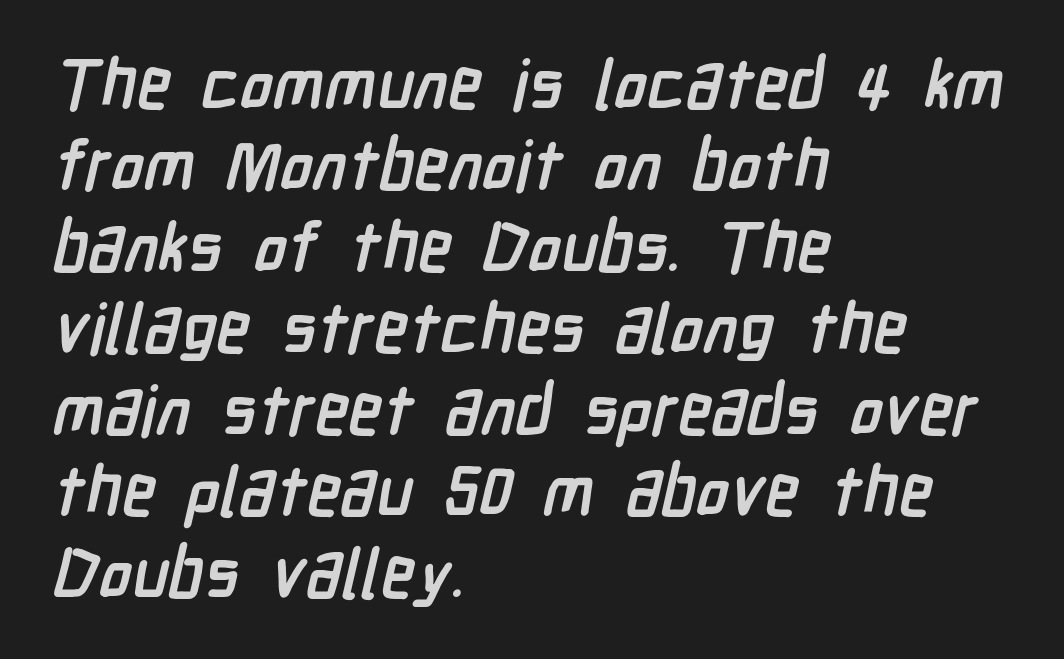
Q: Is the text bold? A: Yes.
Q: Is the typeface a serif or a sans-serif typeface? A: Sans-serif.
Q: Is the text underlined? A: No.
Q: How is the paragraph aligned? A: Left-aligned.
Q: Is the spacing between letters normal or unusually wide? A: Normal.
Q: Width (condensed, normal, or wide)? A: Condensed.
Q: Stroke contrast? A: Low.
Q: x-height? A: Medium.
Q: Monospaced? A: No.
